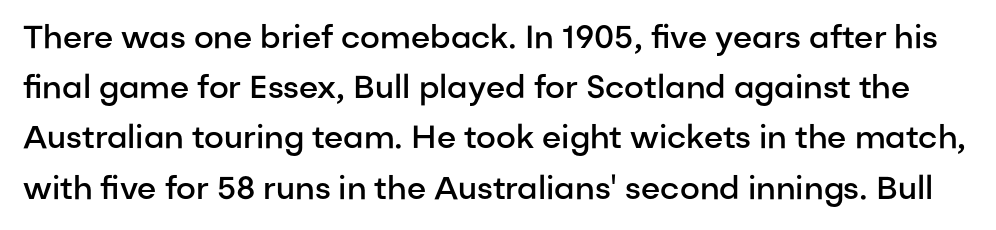
The image shows 32 px semibold sans-serif type, upright; set normal line spacing (1.57x), normal letter spacing, not underlined; low stroke contrast and a medium x-height.
